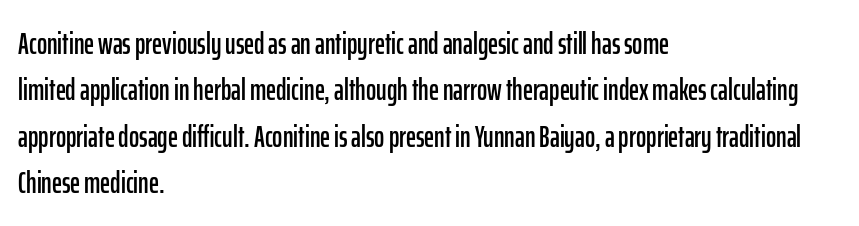
The image shows 31 px condensed sans-serif type, upright; set left-aligned, normal line spacing (1.5x), normal letter spacing, not underlined; low stroke contrast and a medium x-height.
